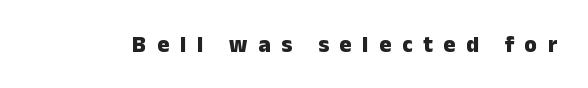
The image shows 23 px bold type, upright; set unusually wide letter spacing (+0.46 em), not underlined.
